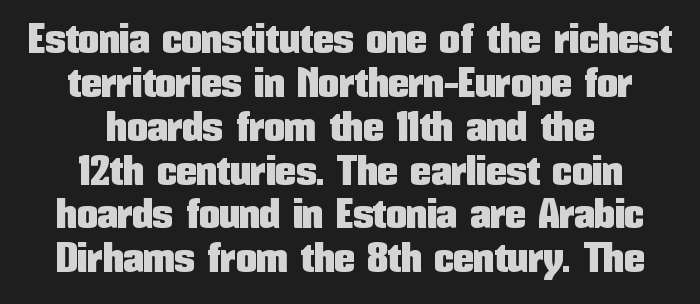
{"serif": "no", "italic": "no", "width": "condensed", "stroke_contrast": "low", "x_height": "medium", "monospaced": "no", "underline": "no", "align": "center", "line_spacing": "tight", "line_spacing_ratio": 1.07, "letter_spacing": "normal", "letter_spacing_em": 0.0, "glyph_px": 41}
